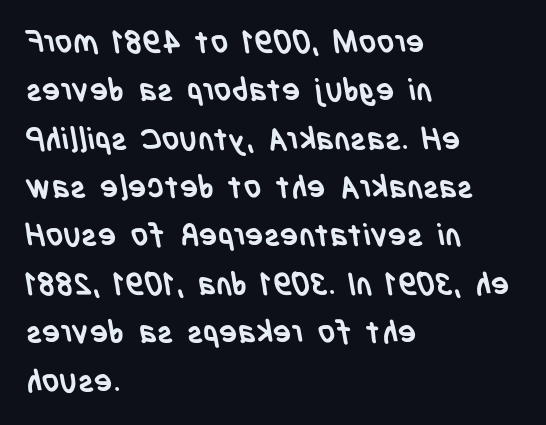
Q: Is the text bold? A: Yes.
Q: Is the typeface a serif or a sans-serif typeface? A: Sans-serif.
Q: Is the text underlined? A: No.
Q: How is the paragraph aligned? A: Left-aligned.
Q: Is the spacing between letters normal or unusually wide? A: Normal.
Q: Is the spacing between lines tight, normal or loose? A: Normal.
Q: Width (condensed, normal, or wide)? A: Condensed.
Q: Stroke contrast? A: Low.
Q: x-height? A: Large.
Q: Monospaced? A: No.
